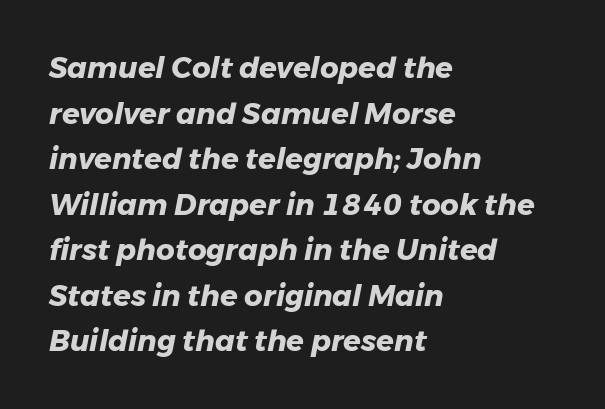
Q: Is the text bold? A: Yes.
Q: Is the text italic (slanted)? A: Yes, it leans right by about 11 degrees.
Q: Is the text underlined? A: No.
Q: How is the paragraph aligned? A: Left-aligned.
Q: Is the spacing between letters normal or unusually wide? A: Normal.
Q: Is the spacing between lines tight, normal or loose? A: Normal.
Q: Width (condensed, normal, or wide)? A: Normal.
Q: Stroke contrast? A: Low.
Q: x-height? A: Medium.
Q: Monospaced? A: No.
